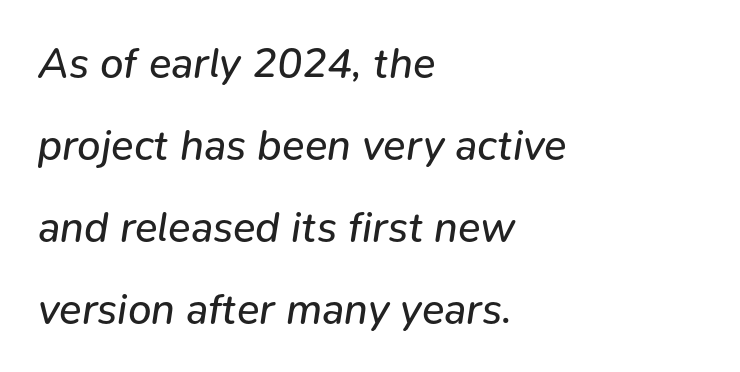
The type is set solid horizontally, with unmodified tracking. A light-to-regular cut is what we see here. The passage shown stacks its lines with a broad gap. Typeset ragged right — the left edge is the straight one. Character widths vary here, with narrow letters taking less room than wide ones.
